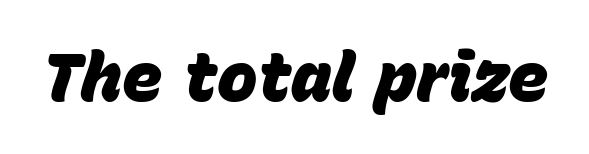
Is this a fixed-width face? No — the glyphs have proportional, varying widths. This is heavy type, rendered in bold. There is no visible air inserted between adjacent glyphs. The passage shown leans; its letterforms are oblique. No word sits above an underline.
